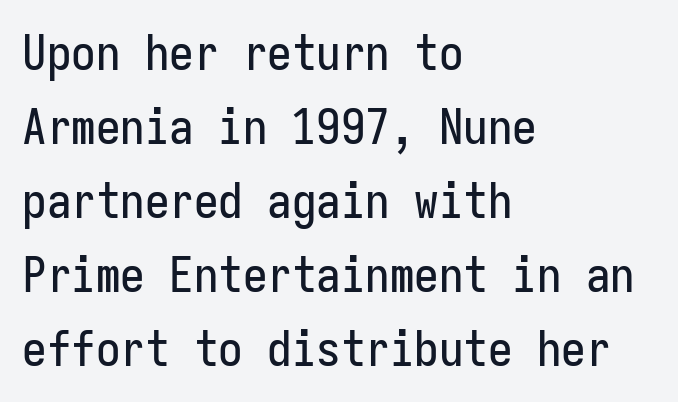
The image shows 49 px condensed sans-serif type, upright, monospaced; set left-aligned, normal line spacing (1.51x), normal letter spacing, not underlined; low stroke contrast and a medium x-height.
